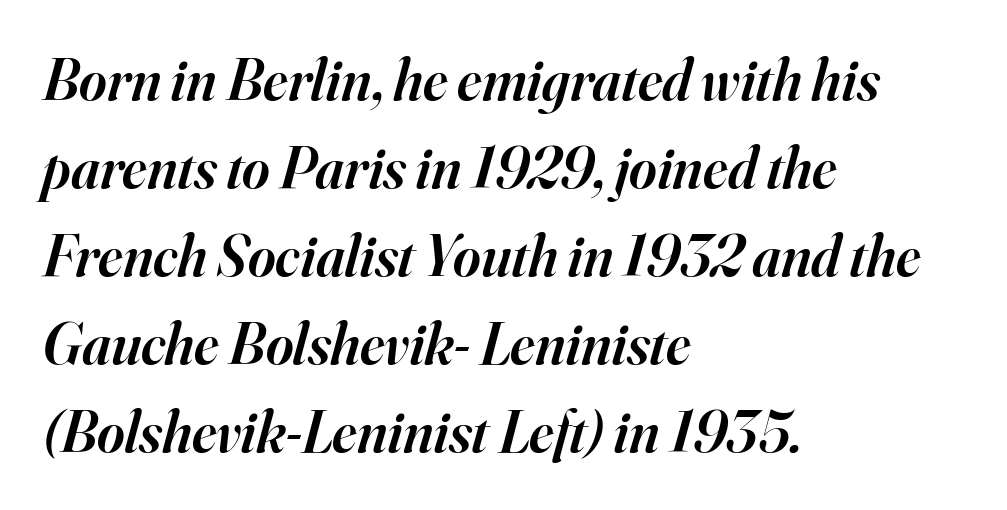
The image shows 59 px semibold serif type, italic (leaning right); set left-aligned, normal line spacing (1.49x), normal letter spacing, not underlined; high stroke contrast and a small x-height.
